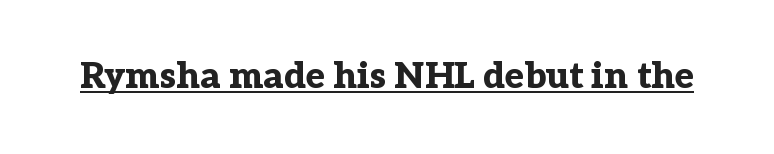
Q: Is the text bold? A: Yes.
Q: Is the text italic (slanted)? A: No, it is upright.
Q: Is the typeface a serif or a sans-serif typeface? A: Serif.
Q: Is the text underlined? A: Yes.
Q: Is the spacing between letters normal or unusually wide? A: Normal.
Q: Width (condensed, normal, or wide)? A: Normal.
Q: Stroke contrast? A: Low.
Q: x-height? A: Medium.
Q: Monospaced? A: No.
